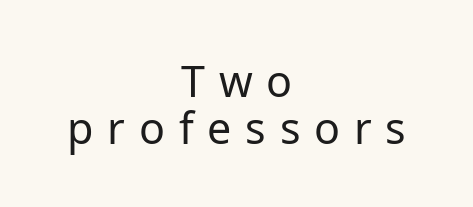
The image shows 43 px regular-weight sans-serif type, upright; set centered, tight line spacing (1.09x), unusually wide letter spacing (+0.32 em), not underlined; low stroke contrast and a medium x-height.
